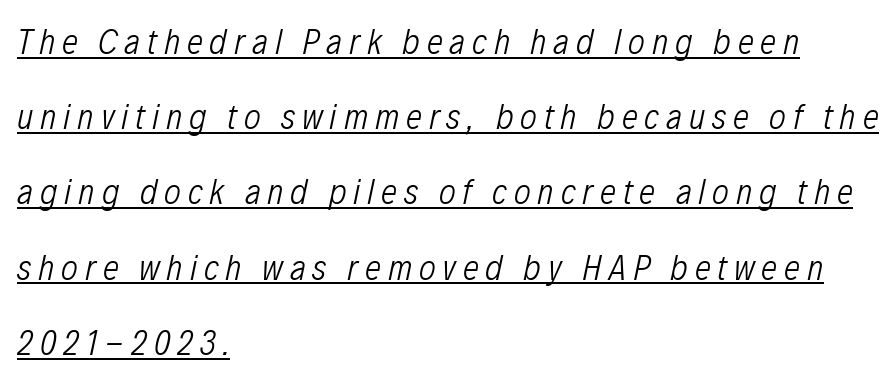
The image shows 36 px light, condensed type, italic (leaning right); set left-aligned, loose line spacing (2.09x), underlined; low stroke contrast and a medium x-height.
